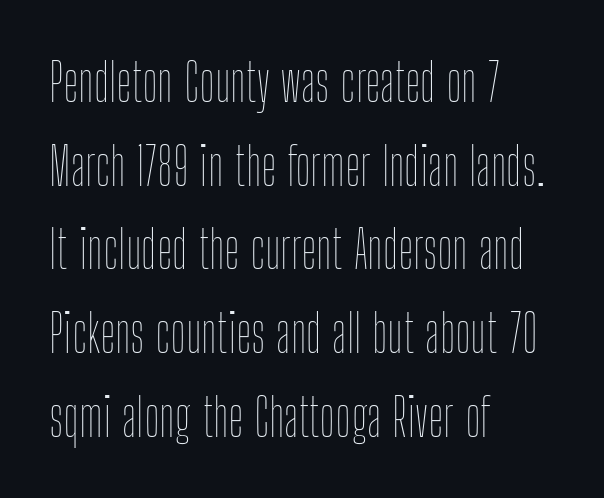
The image shows 53 px thin, condensed type, upright; set left-aligned, normal line spacing (1.58x), normal letter spacing, not underlined; low stroke contrast and a medium x-height.
